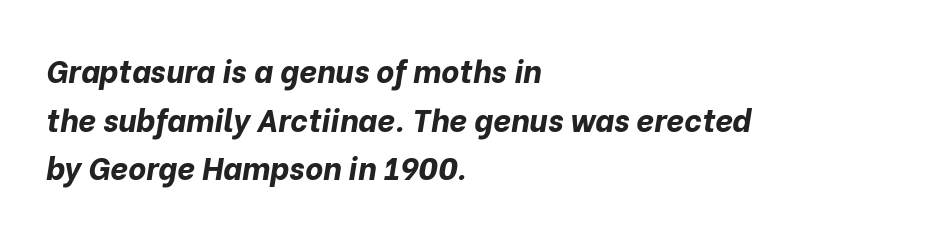
The image shows 31 px bold type, italic (leaning right); set left-aligned, normal line spacing (1.57x), normal letter spacing, not underlined; low stroke contrast and a medium x-height.
